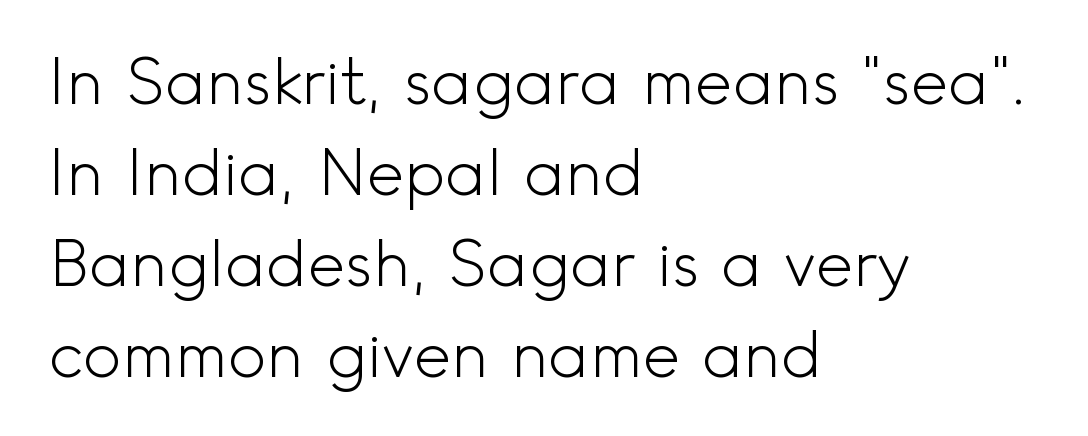
Caption: standard tracking, unaltered. You could not count columns in this text — the font is proportionally spaced. Upright lettering throughout. The rendering shows plain stroke endings on the letterforms — a sans-serif design. The designer left line spacing at the default. The ragged edge is on the right, which tells us the setting is flush left.
